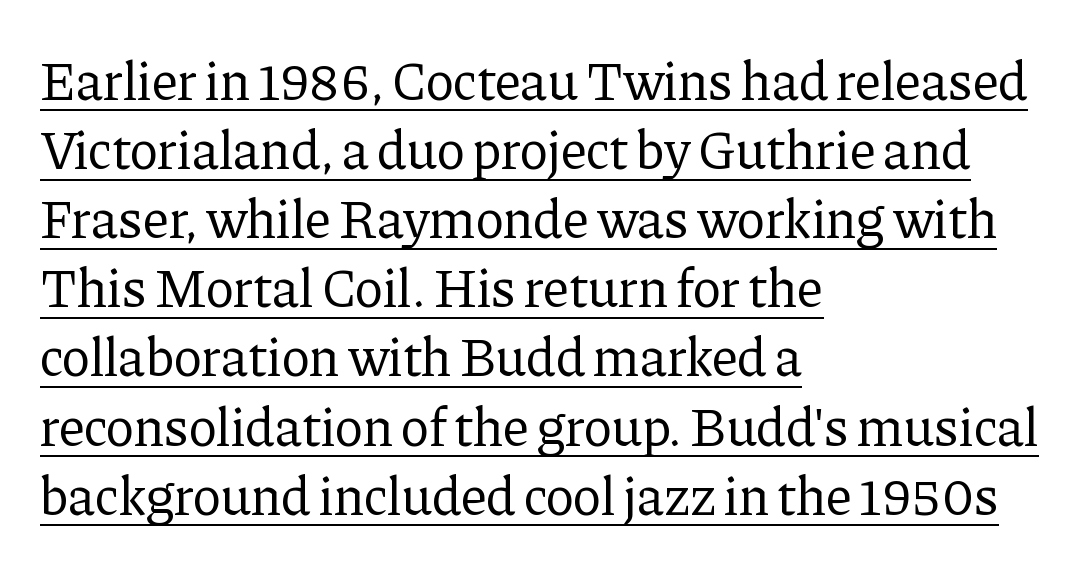
Here the glyphs are tracked normally, forming tight word shapes. These lines are rendered in a variable-pitch font. Students, observe: this is what conventionally led text looks like. The passage shown is typeset with a serif family. Underlining? Definitely there. Upright lettering throughout.
